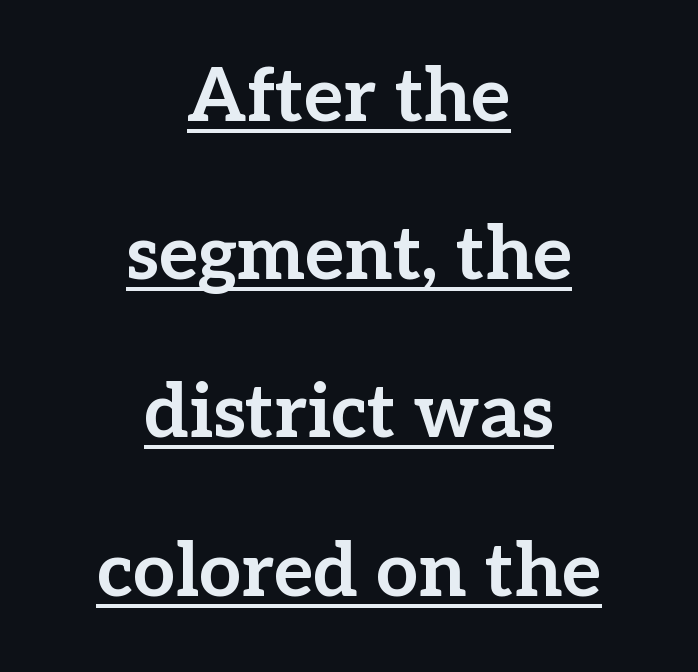
The image shows 75 px bold serif type, upright; set centered, loose line spacing (2.11x), normal letter spacing, underlined; low stroke contrast and a medium x-height.
